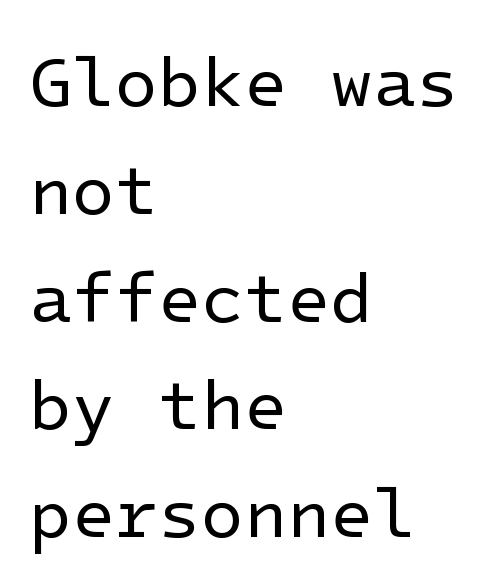
The lines sit at an ordinary, default distance from one another. The ragged edge is on the right, which tells us the setting is flush left. Default kerning and tracking; the words read as compact shapes. Rendered with straight, roman letterforms. No feet cap the strokes, marking this as sans-serif type. Clear beneath every line of the passage.
